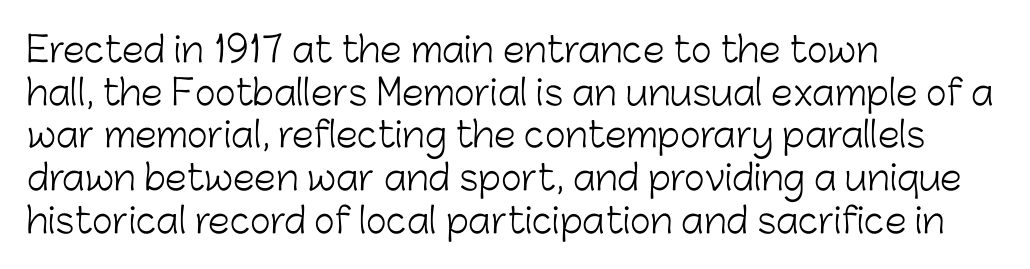
Visually the block forms a straight wall on the left and a jagged coastline on the right. The passage shown is typed in a proportional face where columns would drift. The strip under each line holds only bare page. The characters are drawn with everyday or finer stroke widths. The typography opts for an upright posture over an oblique one.
